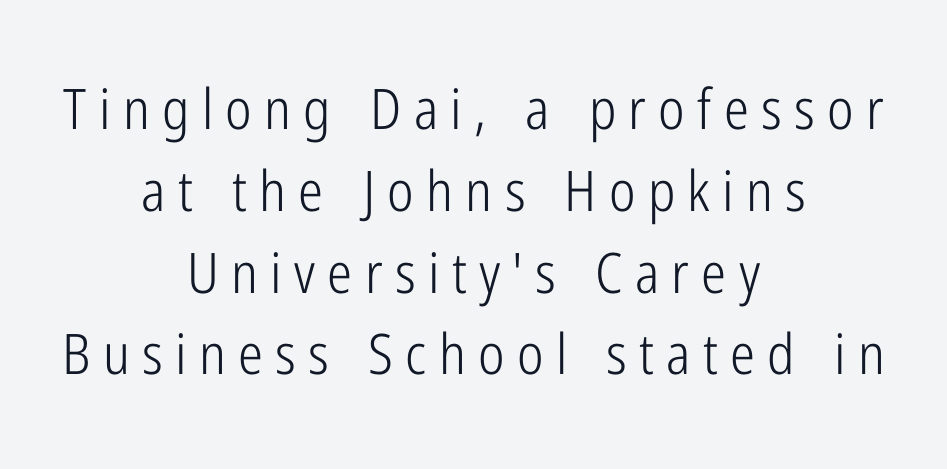
The image shows 56 px light, condensed sans-serif type, upright; set centered, normal line spacing (1.46x), unusually wide letter spacing (+0.22 em), not underlined; low stroke contrast and a medium x-height.
